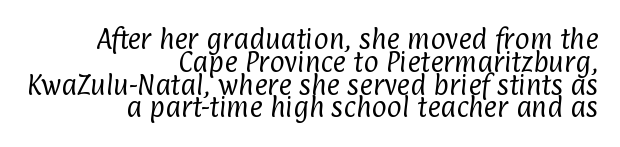
Q: Is the text bold? A: No.
Q: Is the text underlined? A: No.
Q: How is the paragraph aligned? A: Right-aligned.
Q: Is the spacing between letters normal or unusually wide? A: Normal.
Q: Is the spacing between lines tight, normal or loose? A: Tight.
